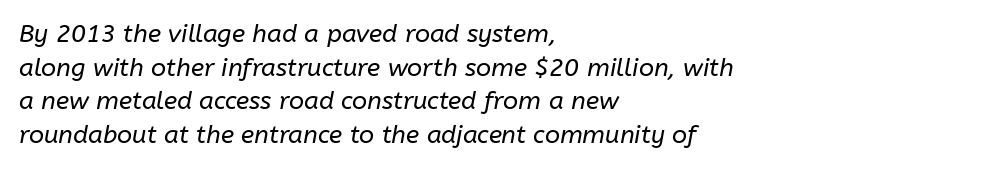
Q: Is the text bold? A: No.
Q: Is the text italic (slanted)? A: Yes, it leans right by about 10 degrees.
Q: Is the text underlined? A: No.
Q: How is the paragraph aligned? A: Left-aligned.
Q: Is the spacing between letters normal or unusually wide? A: Normal.
Q: Is the spacing between lines tight, normal or loose? A: Normal.
